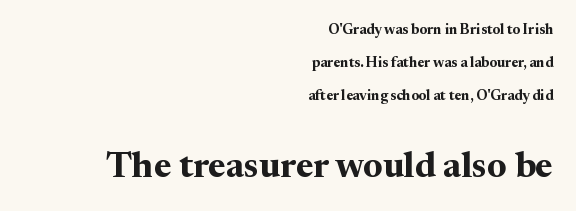
Q: Is the text bold? A: Yes.
Q: Is the text italic (slanted)? A: No, it is upright.
Q: Is the typeface a serif or a sans-serif typeface? A: Serif.
Q: Is the text underlined? A: No.
Q: How is the paragraph aligned? A: Right-aligned.
Q: Is the spacing between letters normal or unusually wide? A: Normal.
Q: Is the spacing between lines tight, normal or loose? A: Loose.
Q: Which block of text is set in a larger size, the first (top) or the second (bottom)? A: The second (bottom) one.
Q: Width (condensed, normal, or wide)? A: Normal.
Q: Stroke contrast? A: Medium.
Q: x-height? A: Medium.
Q: Monospaced? A: No.
